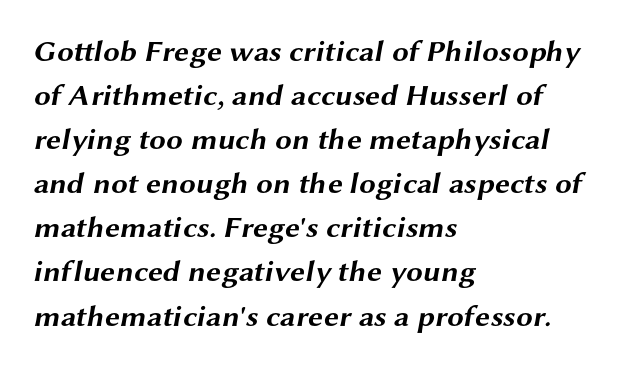
{"serif": "no", "bold": "yes", "weight": "bold", "width": "wide", "stroke_contrast": "medium", "x_height": "medium", "monospaced": "no", "underline": "no", "align": "left", "line_spacing": "normal", "line_spacing_ratio": 1.47, "letter_spacing": "normal", "letter_spacing_em": 0.0, "glyph_px": 30}
